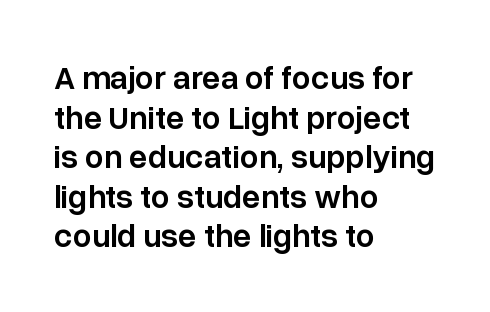
The image shows 33 px semibold sans-serif type, upright; set left-aligned, line spacing 1.2x, normal letter spacing, not underlined; low stroke contrast and a medium x-height.
